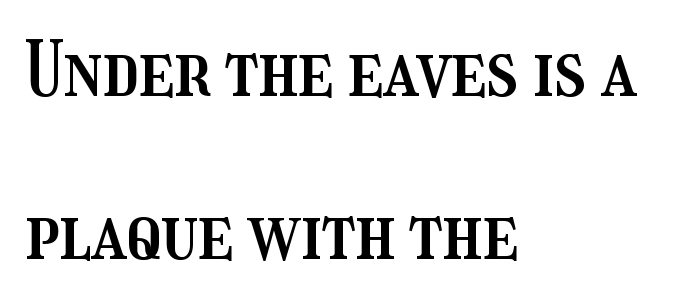
{"italic": "no", "width": "condensed", "stroke_contrast": "medium", "x_height": "medium", "monospaced": "no", "underline": "no", "align": "left", "line_spacing": "loose", "line_spacing_ratio": 2.17, "letter_spacing": "normal", "letter_spacing_em": 0.0, "glyph_px": 75}
